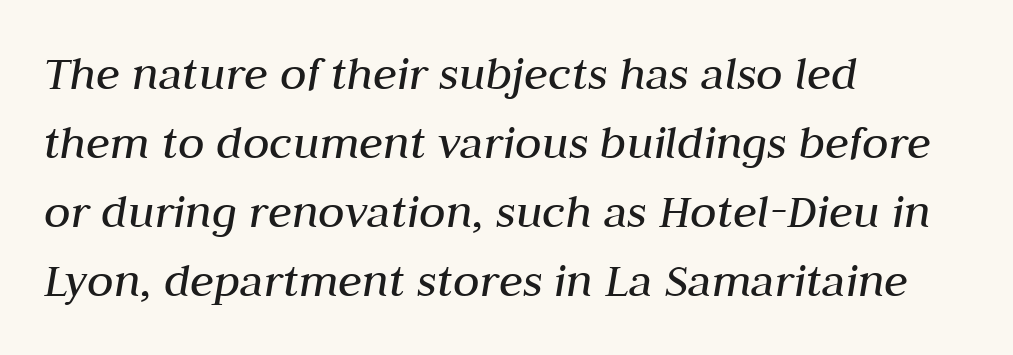
{"italic": "yes", "lean": "right", "slant_degrees": 10, "bold": "no", "weight": "regular", "width": "normal", "stroke_contrast": "medium", "x_height": "medium", "monospaced": "no", "underline": "no", "align": "left", "line_spacing": "normal", "line_spacing_ratio": 1.41, "letter_spacing": "normal", "letter_spacing_em": 0.0, "glyph_px": 49}
